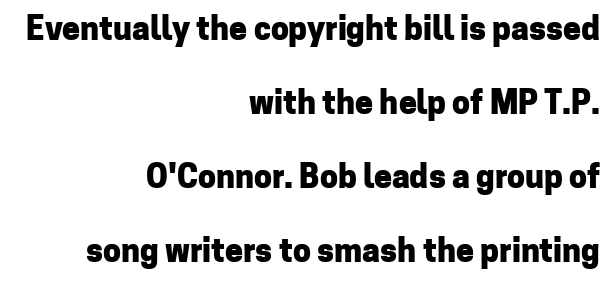
The text was rendered using a sans face with plain stroke endings. When letters stand straight like this, we call the style roman or upright. Reading down the column, the eye jumps a long way to each next line. How are the letters spaced? Ordinarily, with no added tracking.
